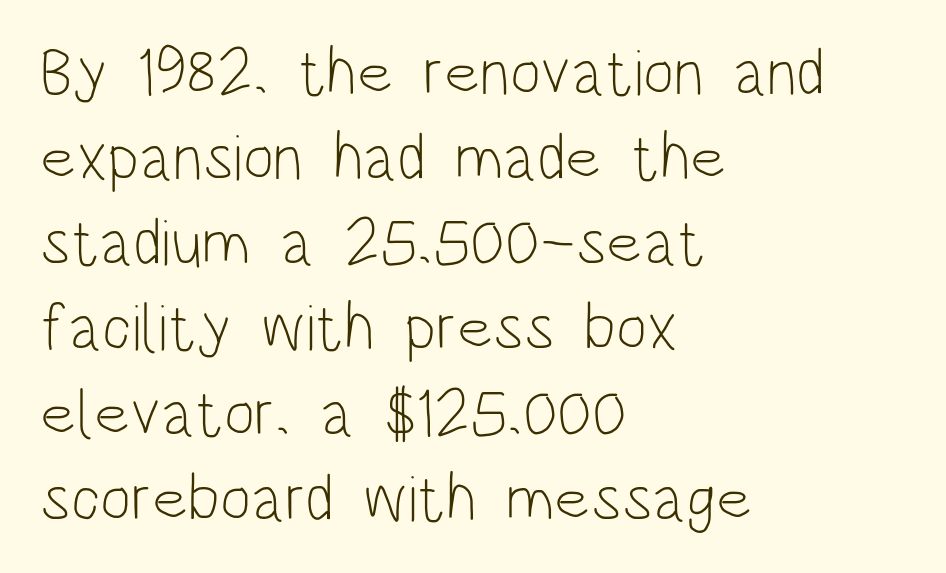
Q: Is the text bold? A: No.
Q: Is the text italic (slanted)? A: No, it is upright.
Q: Is the typeface a serif or a sans-serif typeface? A: Sans-serif.
Q: Is the text underlined? A: No.
Q: How is the paragraph aligned? A: Left-aligned.
Q: Is the spacing between letters normal or unusually wide? A: Normal.
Q: Is the spacing between lines tight, normal or loose? A: Normal.
Q: Width (condensed, normal, or wide)? A: Condensed.
Q: Stroke contrast? A: Low.
Q: x-height? A: Large.
Q: Monospaced? A: No.
